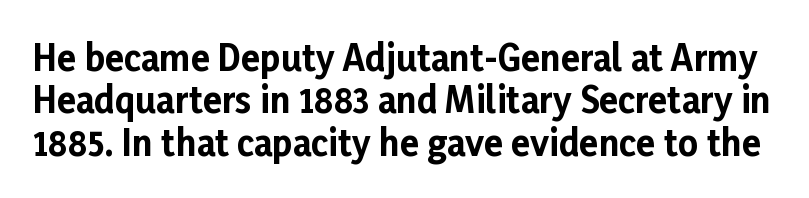
Q: Is the text bold? A: Yes.
Q: Is the text italic (slanted)? A: No, it is upright.
Q: Is the typeface a serif or a sans-serif typeface? A: Sans-serif.
Q: Is the text underlined? A: No.
Q: Is the spacing between letters normal or unusually wide? A: Normal.
Q: Width (condensed, normal, or wide)? A: Normal.
Q: Stroke contrast? A: Low.
Q: x-height? A: Medium.
Q: Monospaced? A: No.
